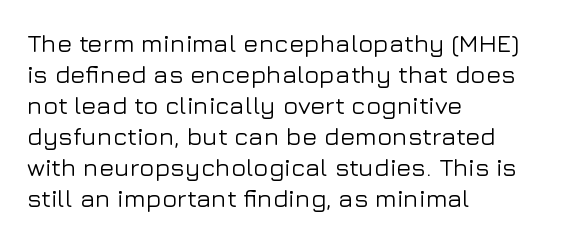
The image shows 25 px text type, upright; set left-aligned, line spacing 1.24x, normal letter spacing, not underlined.
